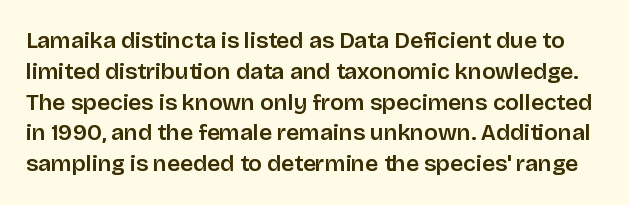
Characters follow at the spacing the type designer built in. These lines were composed using upright roman letters. Underlining? Definitely not there. Line spacing here is normal.
